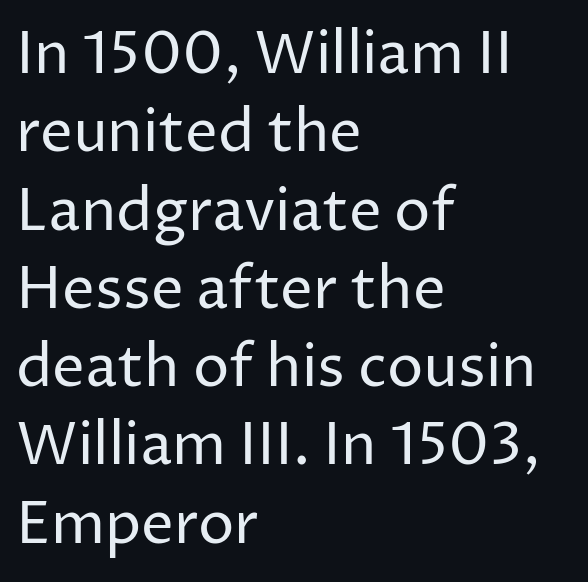
Q: Is the text bold? A: No.
Q: Is the text italic (slanted)? A: No, it is upright.
Q: Is the typeface a serif or a sans-serif typeface? A: Sans-serif.
Q: Is the text underlined? A: No.
Q: How is the paragraph aligned? A: Left-aligned.
Q: Is the spacing between letters normal or unusually wide? A: Normal.
Q: Is the spacing between lines tight, normal or loose? A: Normal.
Q: Width (condensed, normal, or wide)? A: Normal.
Q: Stroke contrast? A: Low.
Q: x-height? A: Medium.
Q: Monospaced? A: No.
